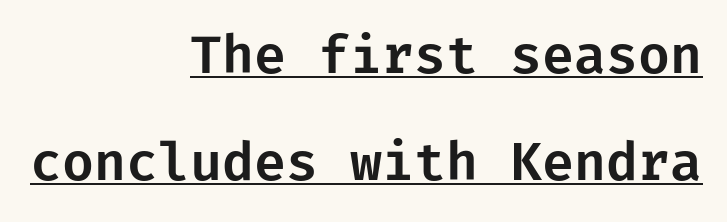
{"serif": "no", "italic": "no", "width": "normal", "stroke_contrast": "low", "x_height": "medium", "underline": "yes", "align": "right", "line_spacing": "loose", "line_spacing_ratio": 2.06, "letter_spacing": "normal", "letter_spacing_em": 0.0, "glyph_px": 52}
